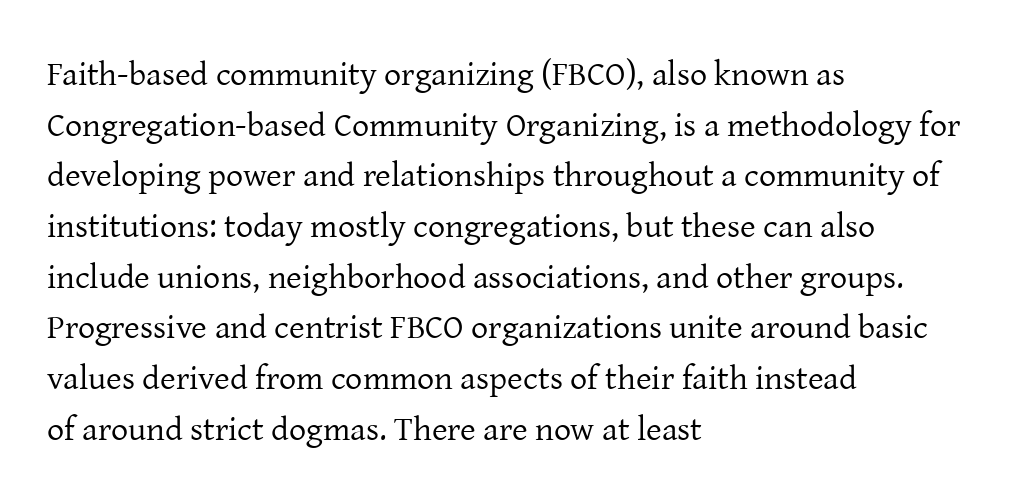
{"serif": "yes", "italic": "no", "bold": "no", "weight": "regular", "width": "normal", "stroke_contrast": "low", "x_height": "medium", "monospaced": "no", "underline": "no", "align": "left", "line_spacing": "normal", "line_spacing_ratio": 1.49, "letter_spacing": "normal", "letter_spacing_em": 0.0, "glyph_px": 34}
